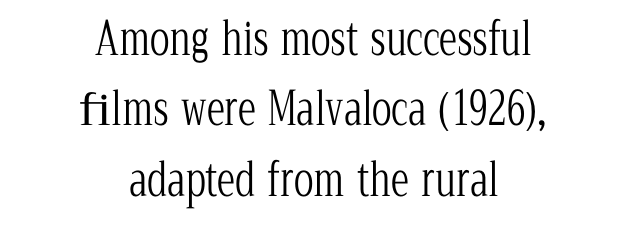
Unlike italic type, these characters show no tilt at all. Small tapered or slab feet sit at the stroke ends, so this counts as serif. These lines are centered, leaving both edges ragged. Weight class: somewhere from thin through regular.
